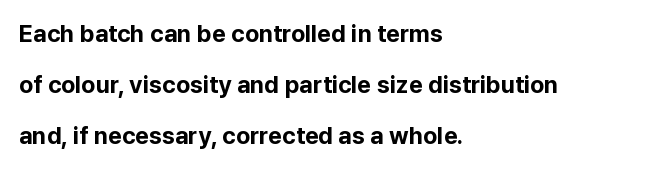
Q: Is the text bold? A: Yes.
Q: Is the text italic (slanted)? A: No, it is upright.
Q: Is the text underlined? A: No.
Q: How is the paragraph aligned? A: Left-aligned.
Q: Is the spacing between letters normal or unusually wide? A: Normal.
Q: Is the spacing between lines tight, normal or loose? A: Loose.
